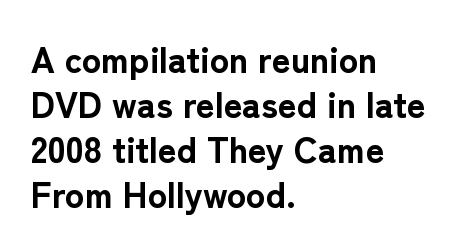
This sample keeps an unexceptional amount of space between lines. The passage is arranged the way most books set body copy — flush left. Compared with typical body copy, the letter spacing here is the same. Descenders hang freely into open space. Strong, thick strokes mark this as bold type.
